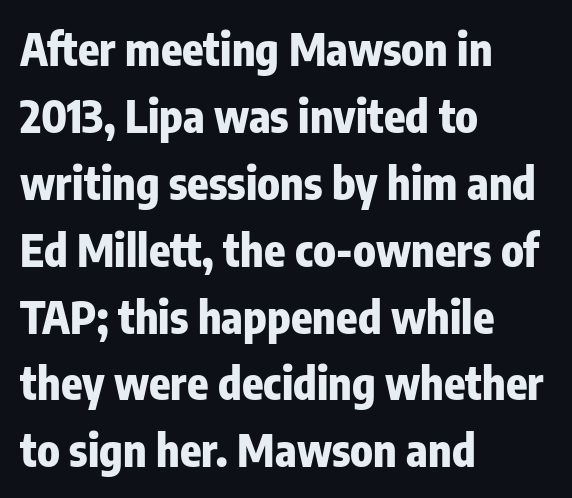
The image shows 44 px heavy, condensed sans-serif type, upright; set left-aligned, normal line spacing (1.52x), normal letter spacing, not underlined; low stroke contrast and a medium x-height.
